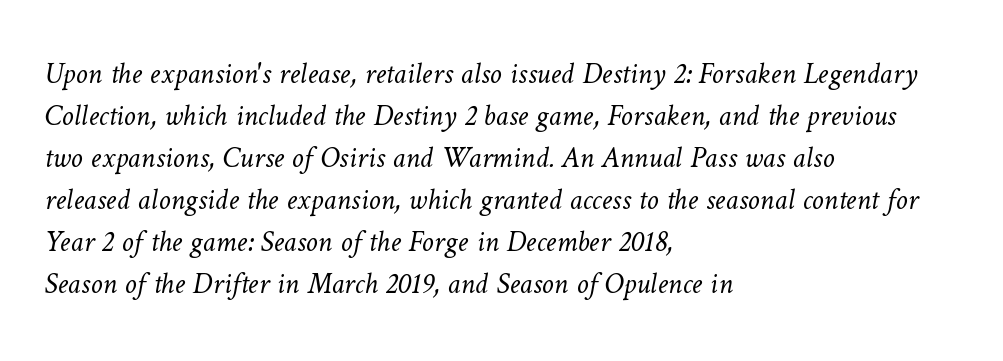
{"bold": "no", "weight": "light", "width": "normal", "stroke_contrast": "low", "x_height": "medium", "monospaced": "no", "underline": "no", "align": "left", "line_spacing": "normal", "line_spacing_ratio": 1.4, "letter_spacing": "normal", "letter_spacing_em": 0.0, "glyph_px": 30}
